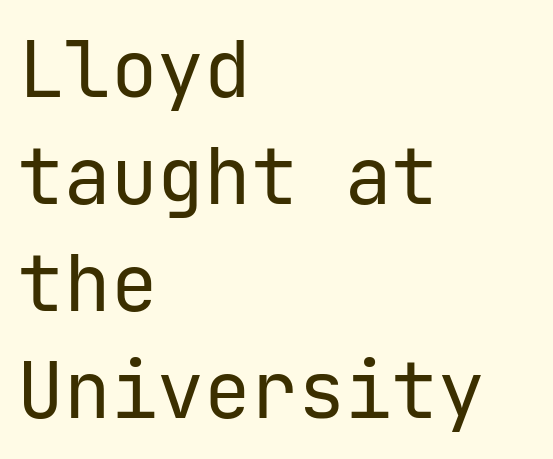
Q: Is the text bold? A: No.
Q: Is the text italic (slanted)? A: No, it is upright.
Q: Is the typeface a serif or a sans-serif typeface? A: Sans-serif.
Q: Is the text underlined? A: No.
Q: How is the paragraph aligned? A: Left-aligned.
Q: Is the spacing between letters normal or unusually wide? A: Normal.
Q: Is the spacing between lines tight, normal or loose? A: Normal.
Q: Width (condensed, normal, or wide)? A: Normal.
Q: Stroke contrast? A: Low.
Q: x-height? A: Medium.
